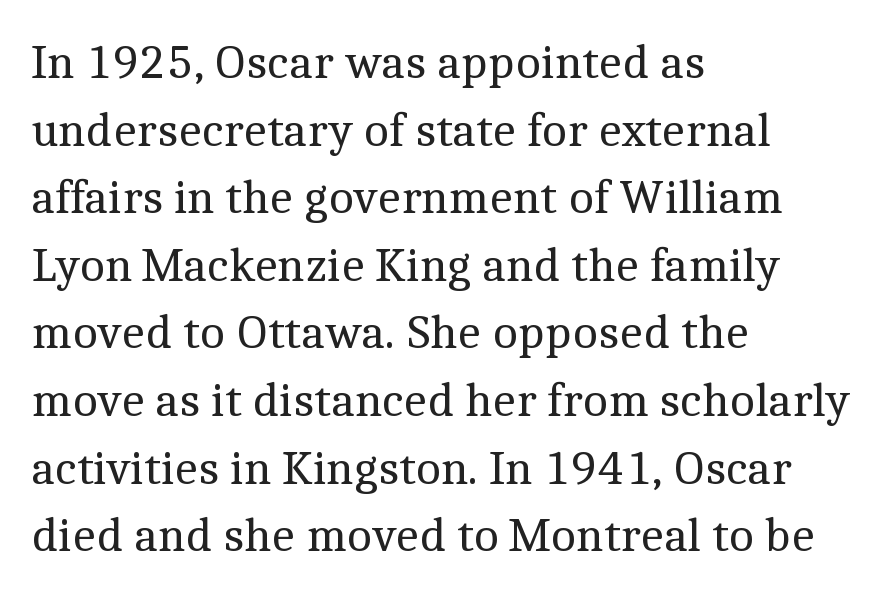
Each stroke keeps to a modest, everyday thickness or less. The rendering uses natural spacing where letterforms have individual widths. Letters rest on an invisible, unmarked baseline. Serifs: yes, visible at the terminals of the letterforms. Nope, not italic — everything's standing straight.
